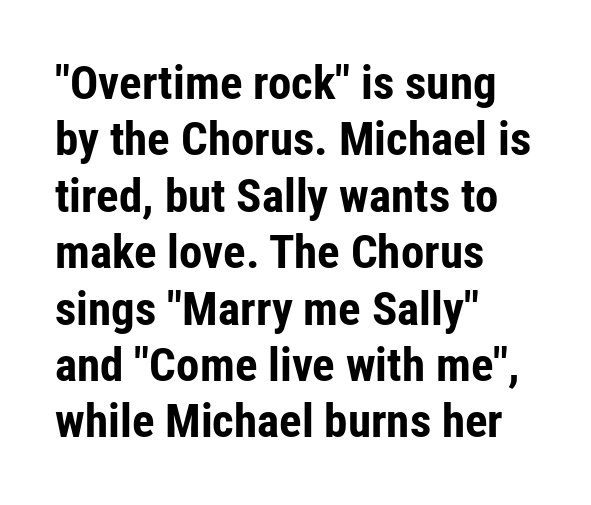
A student would call this left alignment; a typographer would say flush left, rag right. Spacing verdict: proportional, widths tailored to each character. Standard letterfit; no display-style spreading of the glyphs. This is sans-serif lettering, the kind often seen on screens and signage. Do the letters lean? They stand straight.
